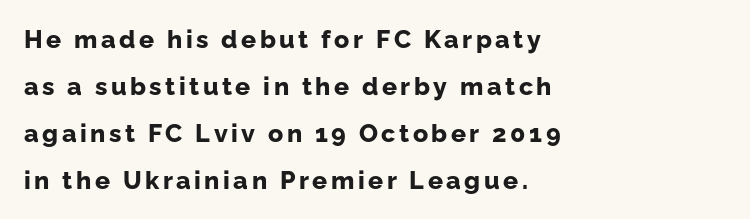
The image shows 25 px bold type, upright; set left-aligned, line spacing 1.88x, not underlined.
